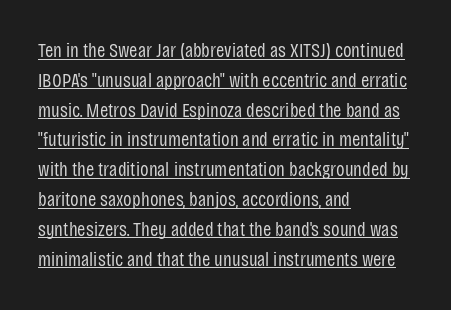
Q: Is the text bold? A: No.
Q: Is the text italic (slanted)? A: No, it is upright.
Q: Is the text underlined? A: Yes.
Q: How is the paragraph aligned? A: Left-aligned.
Q: Is the spacing between letters normal or unusually wide? A: Normal.
Q: Is the spacing between lines tight, normal or loose? A: Normal.
